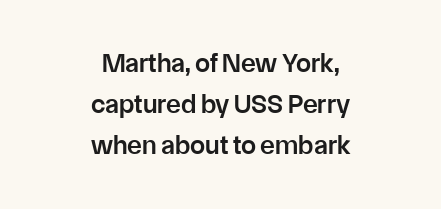
The image shows 27 px text type, upright; set centered, normal line spacing (1.52x), normal letter spacing, not underlined.
